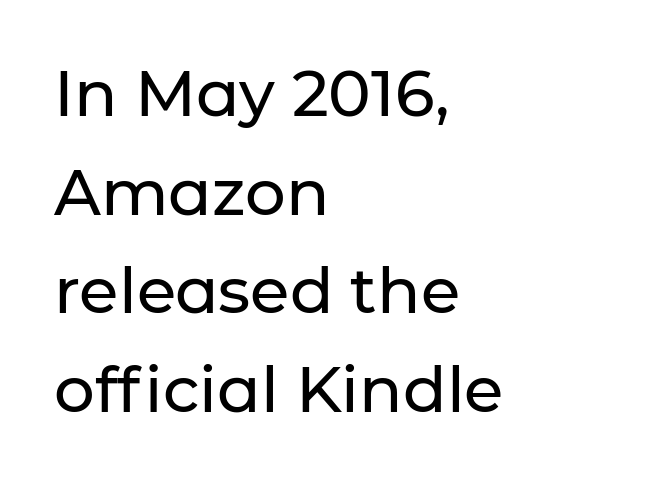
Q: Is the text italic (slanted)? A: No, it is upright.
Q: Is the typeface a serif or a sans-serif typeface? A: Sans-serif.
Q: Is the text underlined? A: No.
Q: How is the paragraph aligned? A: Left-aligned.
Q: Is the spacing between letters normal or unusually wide? A: Normal.
Q: Is the spacing between lines tight, normal or loose? A: Normal.
Q: Width (condensed, normal, or wide)? A: Normal.
Q: Stroke contrast? A: Low.
Q: x-height? A: Medium.
Q: Monospaced? A: No.
